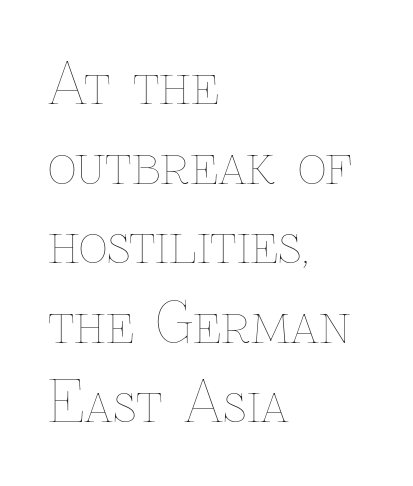
{"italic": "no", "bold": "no", "weight": "thin", "width": "normal", "stroke_contrast": "low", "x_height": "medium", "monospaced": "no", "underline": "no", "align": "left", "line_spacing": "normal", "line_spacing_ratio": 1.42, "letter_spacing": "normal", "letter_spacing_em": 0.0, "glyph_px": 56}
